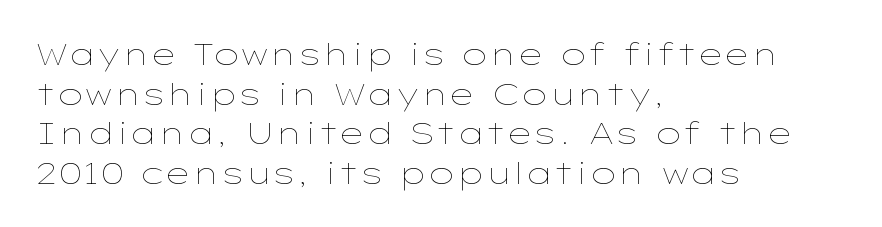
This sample is left-justified, so line endings fall wherever the words run out. Proportional: the letters do not fall into vertical columns. These lines were composed using upright roman letters. A light-to-regular cut is what we see here. The lines sit at an ordinary, default distance from one another.
